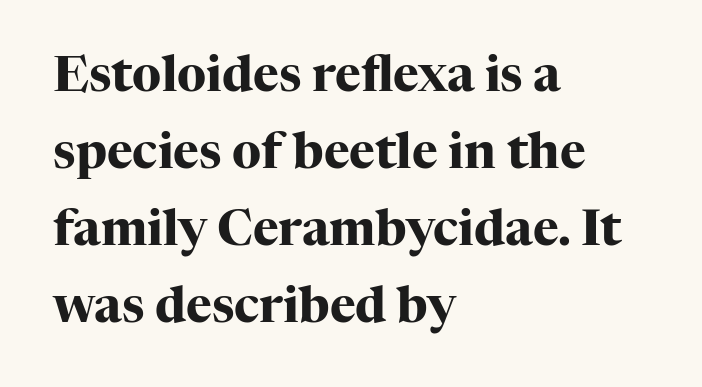
{"serif": "yes", "italic": "no", "bold": "yes", "weight": "heavy", "width": "normal", "stroke_contrast": "high", "x_height": "medium", "monospaced": "no", "underline": "no", "align": "left", "line_spacing": "normal", "line_spacing_ratio": 1.57, "letter_spacing": "normal", "letter_spacing_em": 0.0, "glyph_px": 49}
